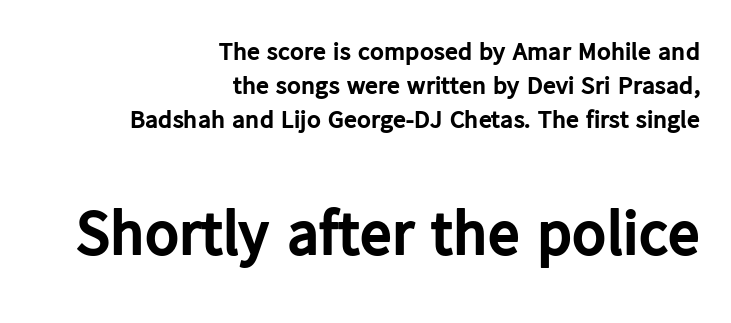
Q: Is the text bold? A: Yes.
Q: Is the text italic (slanted)? A: No, it is upright.
Q: Is the typeface a serif or a sans-serif typeface? A: Sans-serif.
Q: Is the text underlined? A: No.
Q: How is the paragraph aligned? A: Right-aligned.
Q: Is the spacing between letters normal or unusually wide? A: Normal.
Q: Is the spacing between lines tight, normal or loose? A: Normal.
Q: Which block of text is set in a larger size, the first (top) or the second (bottom)? A: The second (bottom) one.
Q: Width (condensed, normal, or wide)? A: Normal.
Q: Stroke contrast? A: Low.
Q: x-height? A: Medium.
Q: Monospaced? A: No.
